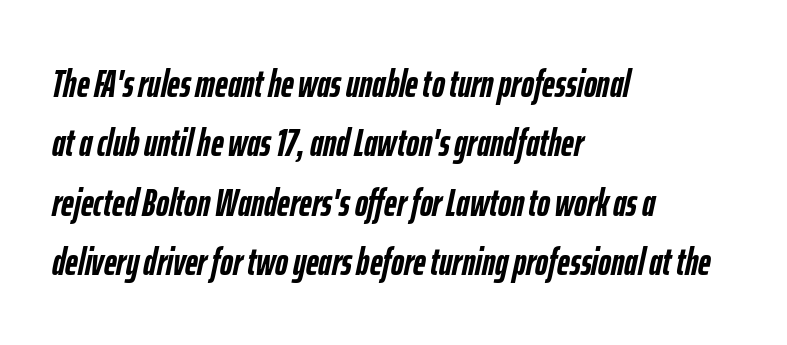
Notice how descenders clear the ascenders below comfortably — that's standard leading. These lines are rendered in a variable-pitch font. Look at the tracking — it's just the regular setting, nothing added. The specimen omits any rule beneath the text block's lines.
